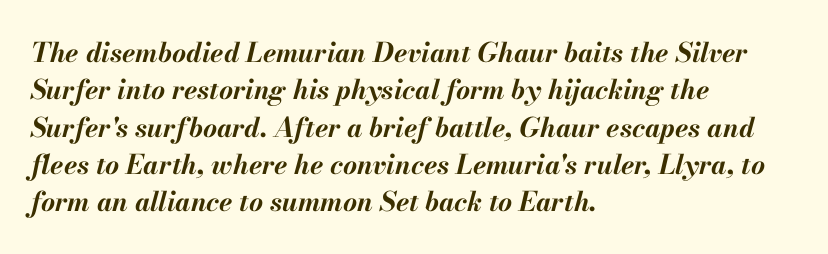
The image shows 27 px bold type, italic (leaning right); set left-aligned, normal line spacing (1.38x), normal letter spacing, not underlined.
